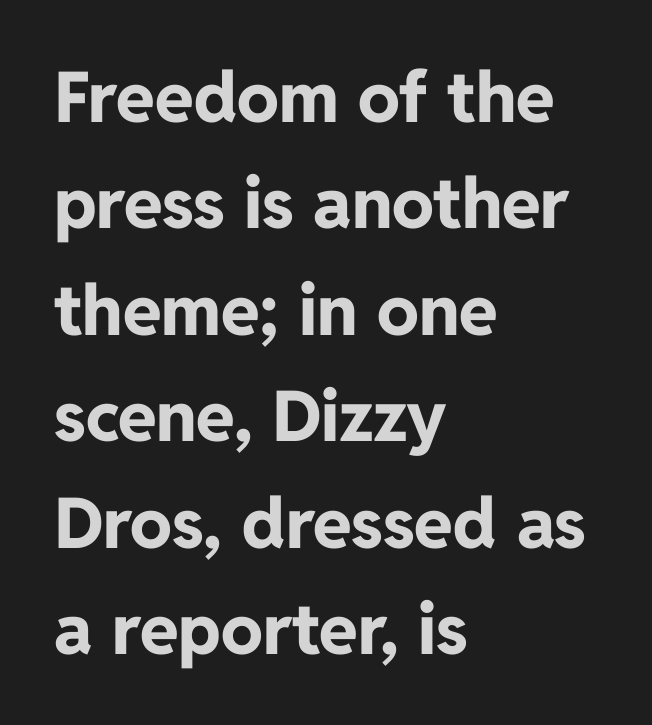
Q: Is the text bold? A: Yes.
Q: Is the text italic (slanted)? A: No, it is upright.
Q: Is the typeface a serif or a sans-serif typeface? A: Sans-serif.
Q: Is the text underlined? A: No.
Q: How is the paragraph aligned? A: Left-aligned.
Q: Is the spacing between letters normal or unusually wide? A: Normal.
Q: Is the spacing between lines tight, normal or loose? A: Normal.
Q: Width (condensed, normal, or wide)? A: Normal.
Q: Stroke contrast? A: Low.
Q: x-height? A: Medium.
Q: Monospaced? A: No.
